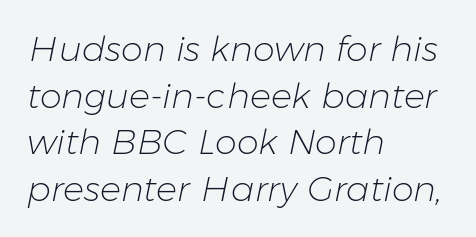
Varying glyph widths throughout — classic text-font behaviour. The leading is moderate, giving the passage an even texture. Words appear dense and cohesive because spacing is normal. The letters look calm and open, with moderate or lighter stems. The text block is weighted toward the left margin, trailing off unevenly rightward.
